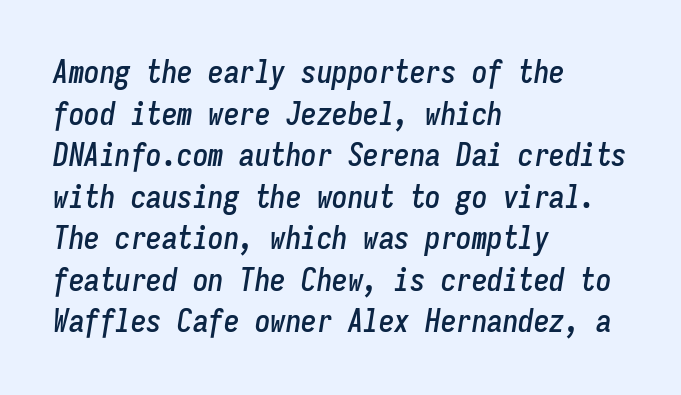
The image shows 31 px condensed type, italic (leaning right), monospaced; set left-aligned, normal line spacing (1.34x), normal letter spacing, not underlined; low stroke contrast and a medium x-height.
